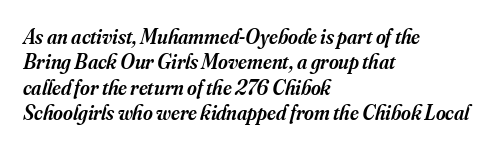
The image shows 21 px text type, italic (leaning right); set left-aligned, line spacing 1.21x, normal letter spacing, not underlined.
